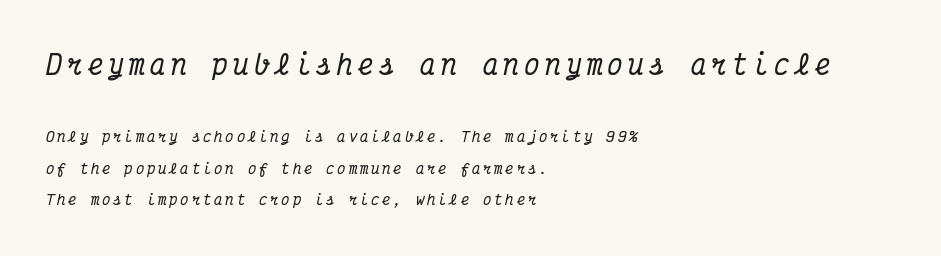
{"italic": "yes", "lean": "right", "slant_degrees": 12, "underline": "no", "align": "left", "line_spacing": "loose", "line_spacing_ratio": 2.27, "letter_spacing": "wide", "letter_spacing_em": 0.2, "larger_block": "first", "size_ratio": 1.86, "glyph_px": 26}
